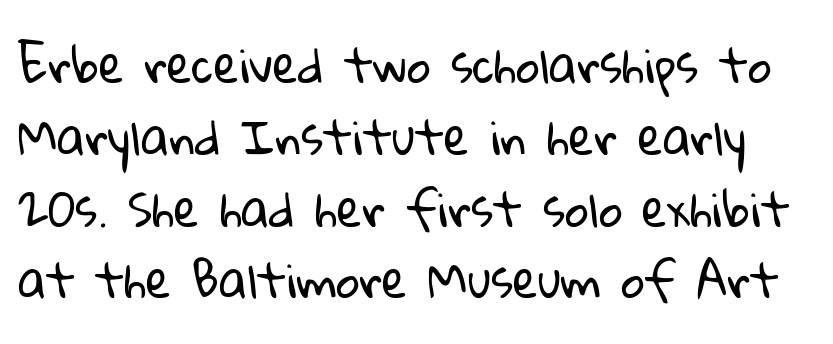
{"serif": "no", "bold": "no", "weight": "regular", "width": "normal", "stroke_contrast": "low", "x_height": "medium", "monospaced": "no", "underline": "no", "line_spacing": "normal", "line_spacing_ratio": 1.56, "letter_spacing": "normal", "letter_spacing_em": 0.0, "glyph_px": 46}
